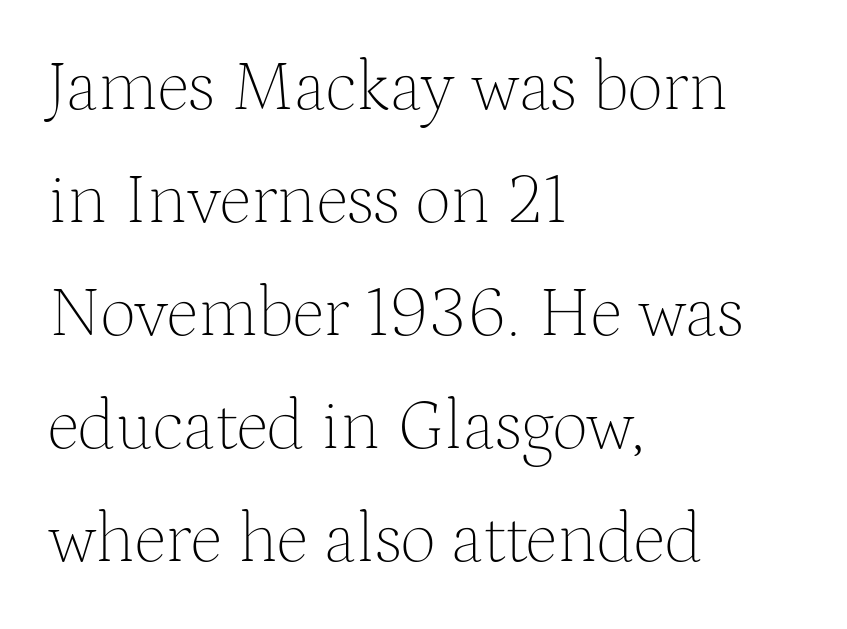
Q: Is the text bold? A: No.
Q: Is the text italic (slanted)? A: No, it is upright.
Q: Is the typeface a serif or a sans-serif typeface? A: Serif.
Q: Is the text underlined? A: No.
Q: How is the paragraph aligned? A: Left-aligned.
Q: Is the spacing between letters normal or unusually wide? A: Normal.
Q: Is the spacing between lines tight, normal or loose? A: Normal.
Q: Width (condensed, normal, or wide)? A: Normal.
Q: Stroke contrast? A: Medium.
Q: x-height? A: Medium.
Q: Monospaced? A: No.
